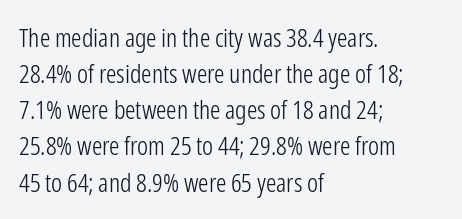
Q: Is the text bold? A: No.
Q: Is the text italic (slanted)? A: No, it is upright.
Q: Is the text underlined? A: No.
Q: How is the paragraph aligned? A: Left-aligned.
Q: Is the spacing between letters normal or unusually wide? A: Normal.
Q: Is the spacing between lines tight, normal or loose? A: Normal.
